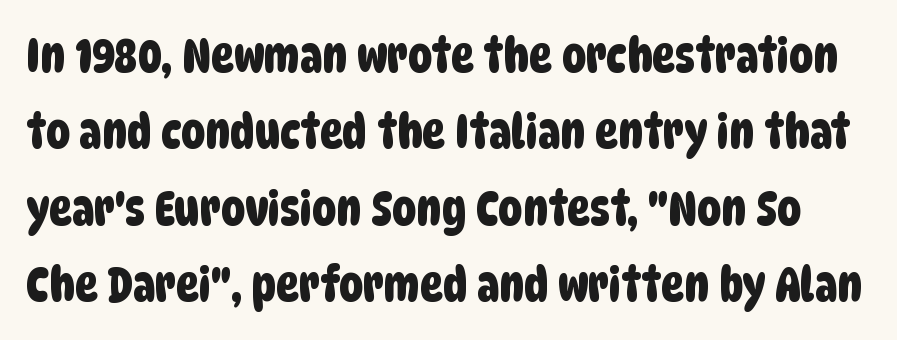
The image shows 48 px condensed sans-serif type; set normal line spacing (1.59x), normal letter spacing, not underlined; low stroke contrast and a large x-height.
